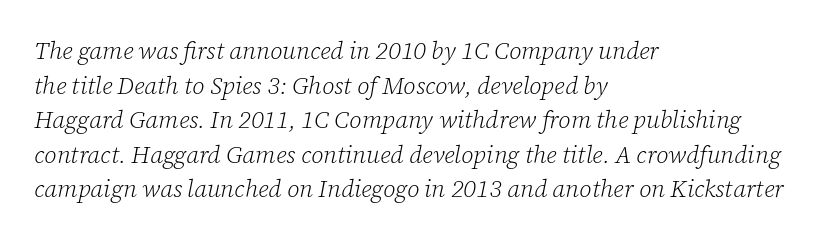
Vertical spacing — default. There is no visible air inserted between adjacent glyphs. Leftover space on each line is placed entirely after the last word. An italicized treatment has been applied to the whole sample. Weight: regular or lighter.
